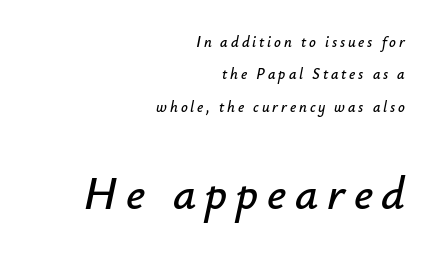
Q: Is the text italic (slanted)? A: Yes, it leans right by about 12 degrees.
Q: Is the text underlined? A: No.
Q: How is the paragraph aligned? A: Right-aligned.
Q: Is the spacing between lines tight, normal or loose? A: Loose.
Q: Which block of text is set in a larger size, the first (top) or the second (bottom)? A: The second (bottom) one.
Q: Width (condensed, normal, or wide)? A: Normal.
Q: Stroke contrast? A: Low.
Q: x-height? A: Small.
Q: Monospaced? A: No.
